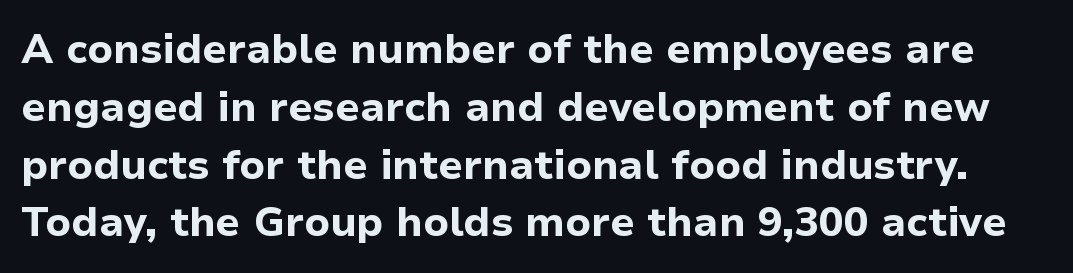
Heft: maximum for text — a bold. A typesetter would mark this as roman, not italic. The letterforms sit shoulder to shoulder at normal distance. The zone under the glyphs is completely vacant.
